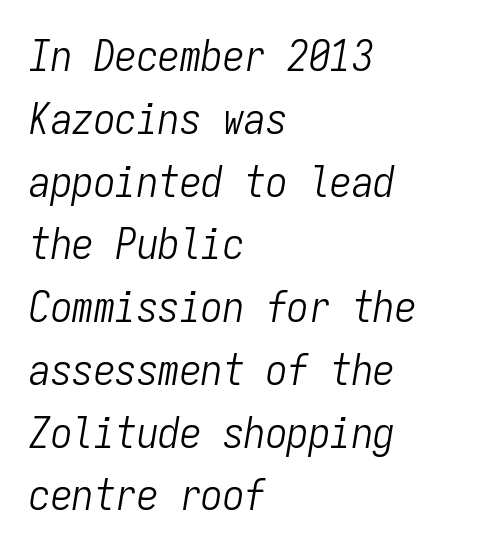
The image shows 43 px light, condensed type, italic (leaning right), monospaced; set left-aligned, normal line spacing (1.46x), normal letter spacing, not underlined; low stroke contrast and a medium x-height.
